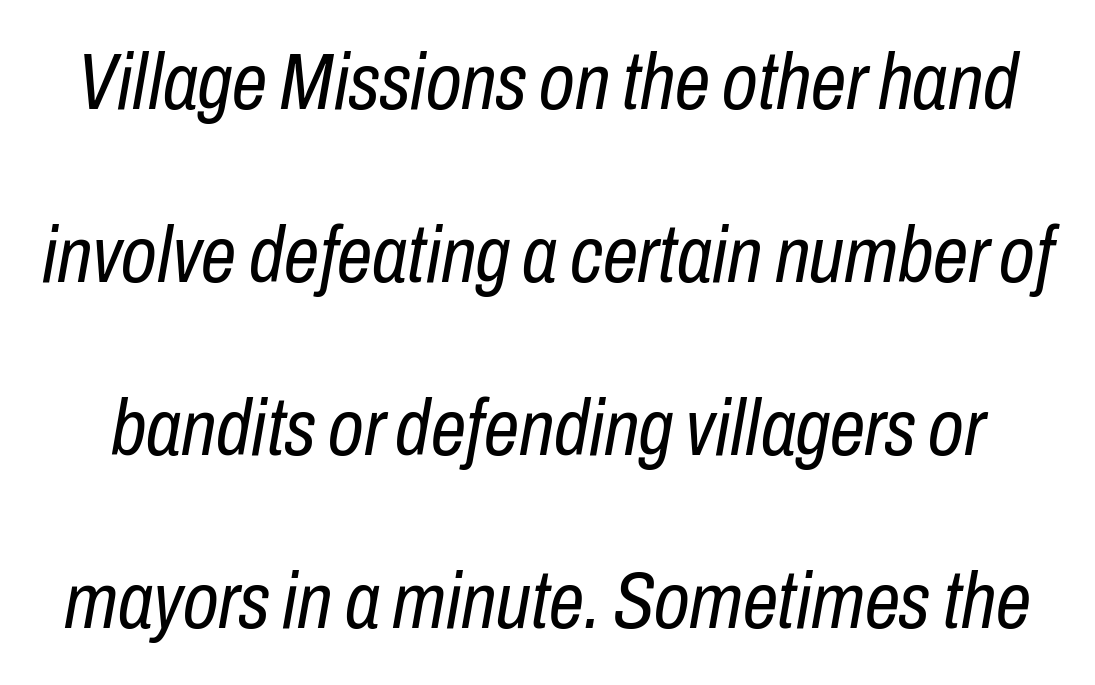
{"italic": "yes", "lean": "right", "slant_degrees": 10, "bold": "no", "weight": "regular", "width": "condensed", "stroke_contrast": "low", "x_height": "medium", "monospaced": "no", "underline": "no", "line_spacing": "loose", "line_spacing_ratio": 2.19, "letter_spacing": "normal", "letter_spacing_em": 0.0, "glyph_px": 79}
